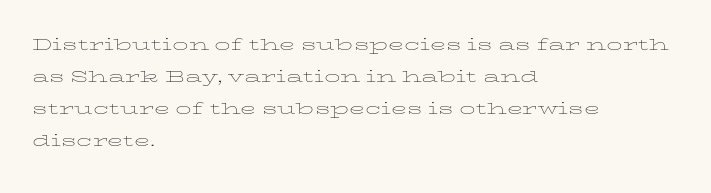
The image shows 21 px text type, upright; set left-aligned, normal line spacing (1.53x), normal letter spacing, not underlined.
